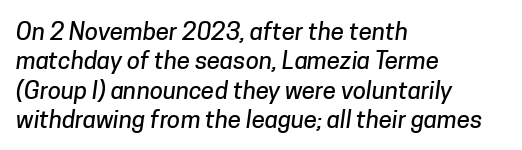
Q: Is the text underlined? A: No.
Q: How is the paragraph aligned? A: Left-aligned.
Q: Is the spacing between letters normal or unusually wide? A: Normal.
